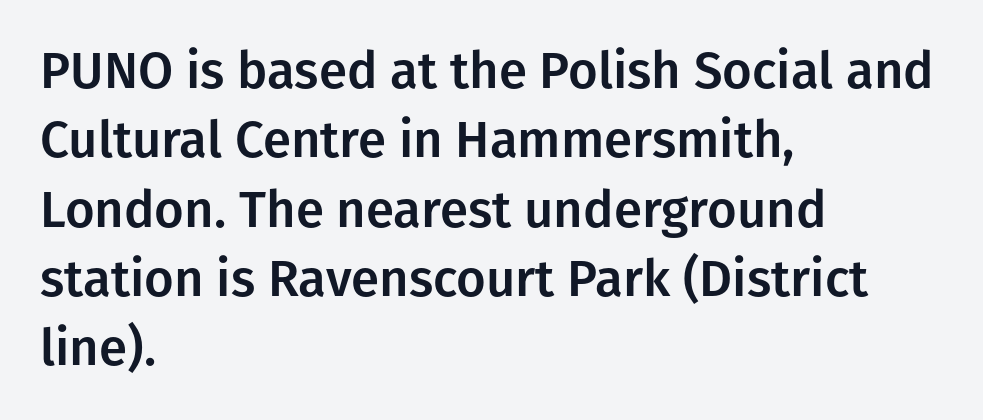
Q: Is the text italic (slanted)? A: No, it is upright.
Q: Is the typeface a serif or a sans-serif typeface? A: Sans-serif.
Q: Is the text underlined? A: No.
Q: How is the paragraph aligned? A: Left-aligned.
Q: Is the spacing between letters normal or unusually wide? A: Normal.
Q: Is the spacing between lines tight, normal or loose? A: Normal.
Q: Width (condensed, normal, or wide)? A: Normal.
Q: Stroke contrast? A: Low.
Q: x-height? A: Medium.
Q: Monospaced? A: No.
